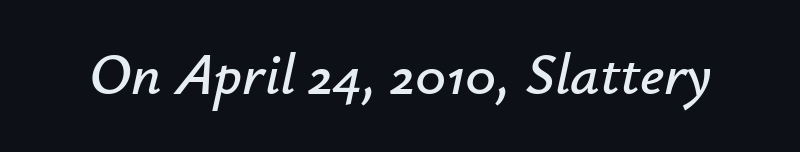
Q: Is the text italic (slanted)? A: Yes, it leans right by about 12 degrees.
Q: Is the text underlined? A: No.
Q: Is the spacing between letters normal or unusually wide? A: Normal.
Q: Width (condensed, normal, or wide)? A: Normal.
Q: Stroke contrast? A: Low.
Q: x-height? A: Small.
Q: Monospaced? A: No.
